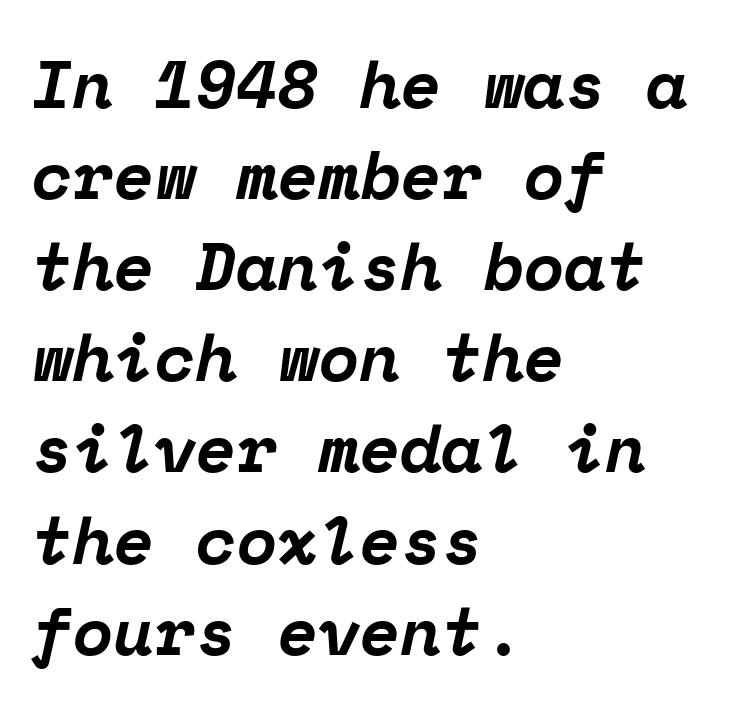
{"serif": "yes", "italic": "yes", "lean": "right", "slant_degrees": 12, "bold": "yes", "weight": "bold", "width": "normal", "stroke_contrast": "low", "x_height": "medium", "monospaced": "yes", "underline": "no", "align": "left", "line_spacing": "normal", "line_spacing_ratio": 1.36, "letter_spacing": "normal", "letter_spacing_em": 0.0, "glyph_px": 67}
